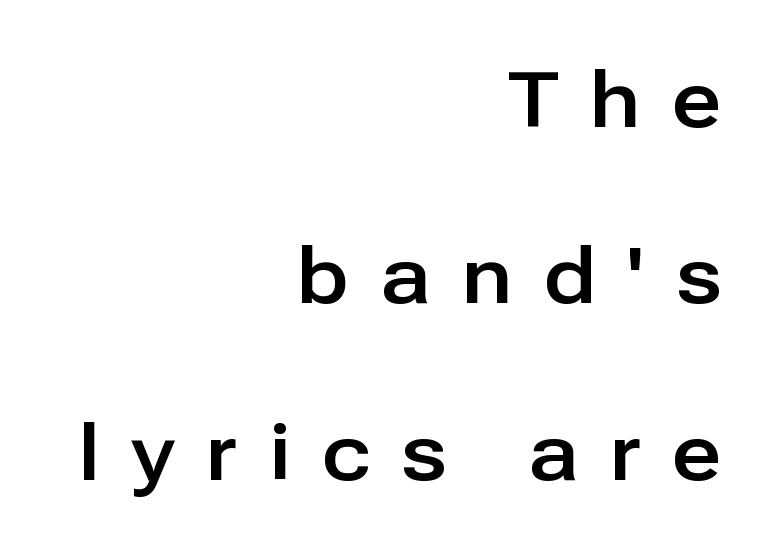
Q: Is the text italic (slanted)? A: No, it is upright.
Q: Is the typeface a serif or a sans-serif typeface? A: Sans-serif.
Q: Is the text underlined? A: No.
Q: How is the paragraph aligned? A: Right-aligned.
Q: Is the spacing between letters normal or unusually wide? A: Unusually wide.
Q: Is the spacing between lines tight, normal or loose? A: Loose.
Q: Width (condensed, normal, or wide)? A: Normal.
Q: Stroke contrast? A: Low.
Q: x-height? A: Medium.
Q: Monospaced? A: No.
